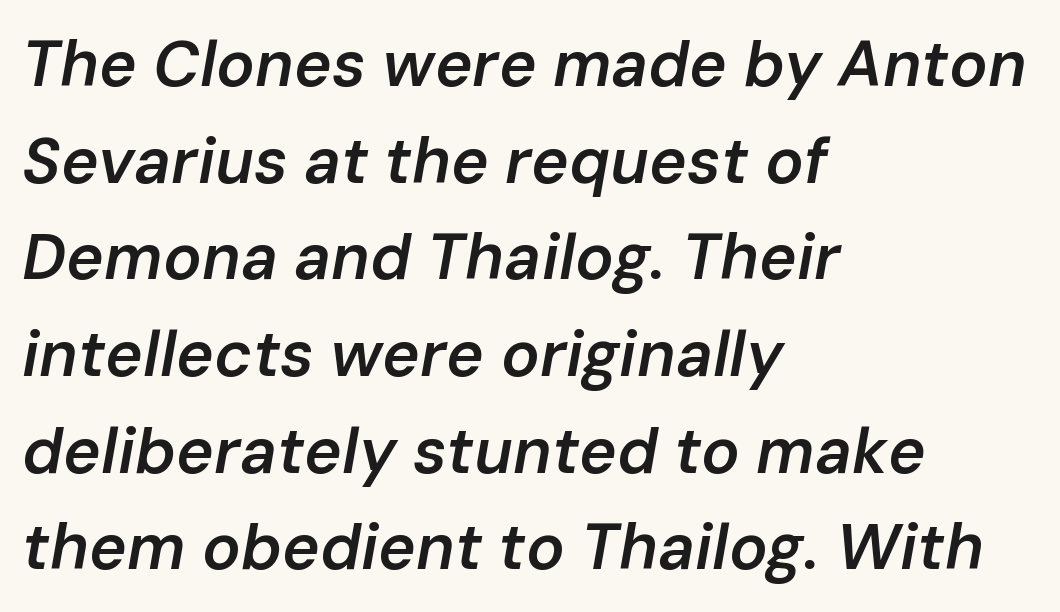
Q: Is the text bold? A: Semi-bold.
Q: Is the text italic (slanted)? A: Yes, it leans right by about 10 degrees.
Q: Is the text underlined? A: No.
Q: How is the paragraph aligned? A: Left-aligned.
Q: Is the spacing between letters normal or unusually wide? A: Normal.
Q: Is the spacing between lines tight, normal or loose? A: Normal.
Q: Width (condensed, normal, or wide)? A: Normal.
Q: Stroke contrast? A: Low.
Q: x-height? A: Medium.
Q: Monospaced? A: No.
